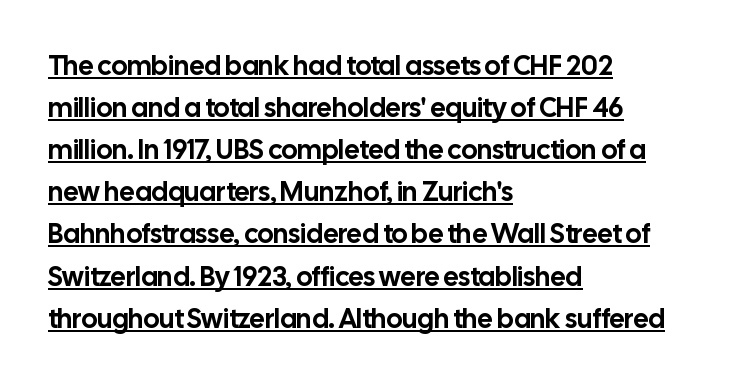
The glyphs are accompanied by a horizontal stroke just below them. Is the letter spacing exaggerated? No — it looks like the ordinary default. Line beginnings align vertically; line endings do not. Rows of type keep a routine distance in the vertical direction. Ascenders rise straight up at ninety degrees.
